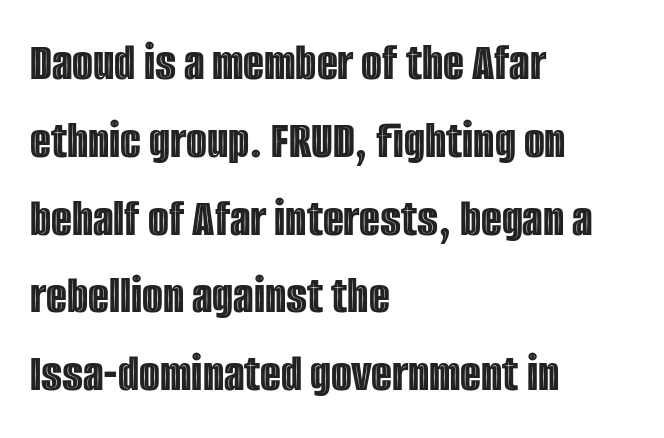
Q: Is the text italic (slanted)? A: No, it is upright.
Q: Is the text underlined? A: No.
Q: How is the paragraph aligned? A: Left-aligned.
Q: Is the spacing between letters normal or unusually wide? A: Normal.
Q: Is the spacing between lines tight, normal or loose? A: Normal.
Q: Width (condensed, normal, or wide)? A: Condensed.
Q: x-height? A: Large.
Q: Monospaced? A: No.
